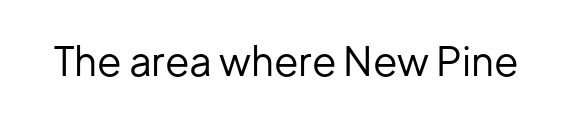
{"serif": "no", "italic": "no", "bold": "no", "weight": "regular", "width": "normal", "stroke_contrast": "low", "x_height": "medium", "monospaced": "no", "underline": "no", "letter_spacing": "normal", "letter_spacing_em": 0.0, "glyph_px": 40}
